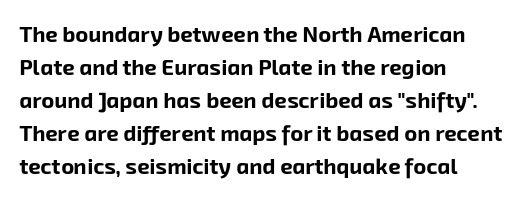
Q: Is the text bold? A: Yes.
Q: Is the text underlined? A: No.
Q: How is the paragraph aligned? A: Left-aligned.
Q: Is the spacing between letters normal or unusually wide? A: Normal.
Q: Is the spacing between lines tight, normal or loose? A: Normal.
